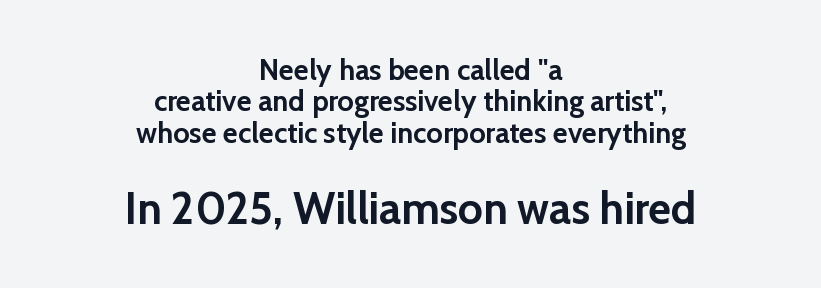
Q: Is the text bold? A: Yes.
Q: Is the text italic (slanted)? A: No, it is upright.
Q: Is the typeface a serif or a sans-serif typeface? A: Sans-serif.
Q: Is the text underlined? A: No.
Q: How is the paragraph aligned? A: Centered.
Q: Is the spacing between letters normal or unusually wide? A: Normal.
Q: Is the spacing between lines tight, normal or loose? A: Tight.
Q: Which block of text is set in a larger size, the first (top) or the second (bottom)? A: The second (bottom) one.
Q: Width (condensed, normal, or wide)? A: Normal.
Q: Stroke contrast? A: Low.
Q: x-height? A: Medium.
Q: Monospaced? A: No.
